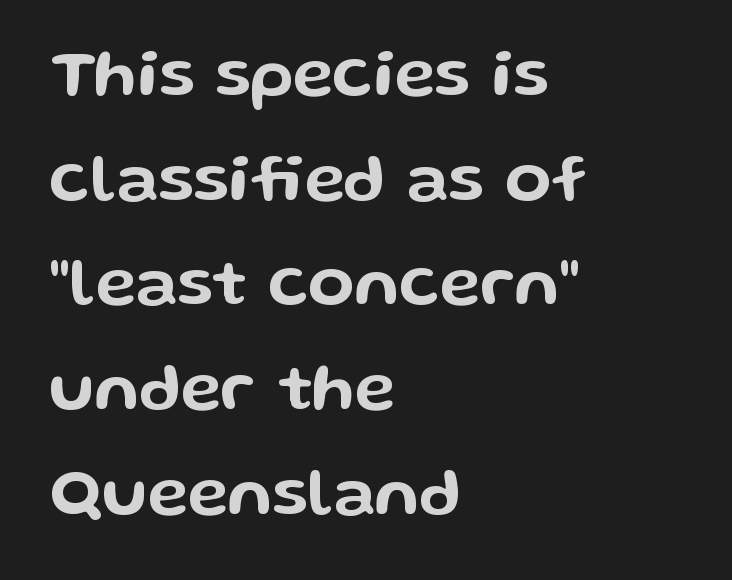
Each letter keeps its own natural width here, so spacing adapts to shape. Descenders are the only things crossing below the line. The rag falls on the right side of this text block. Successive baselines arrive at the customary interval. This sample uses plain, unmodified letter spacing. Serifs: no, the terminals of the letterforms are clean.
